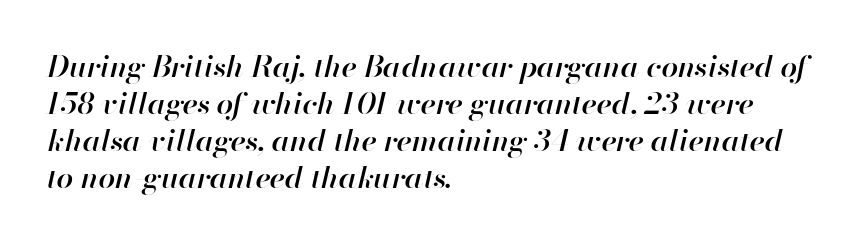
Slanted lettering throughout. Each letter keeps its own natural width here, so spacing adapts to shape. Is the letter spacing exaggerated? No — it looks like the ordinary default. The characters look somewhat weighty, a semibold short of true bold.
